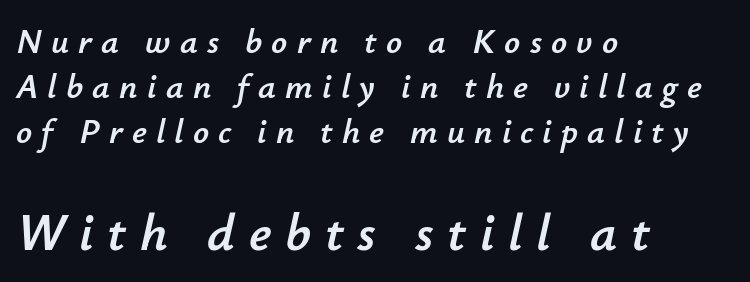
The image shows 53 px text type, italic (leaning right); set left-aligned, normal line spacing (1.29x), unusually wide letter spacing (+0.26 em), not underlined; the second (bottom) block is 1.51x larger; low stroke contrast and a small x-height.
